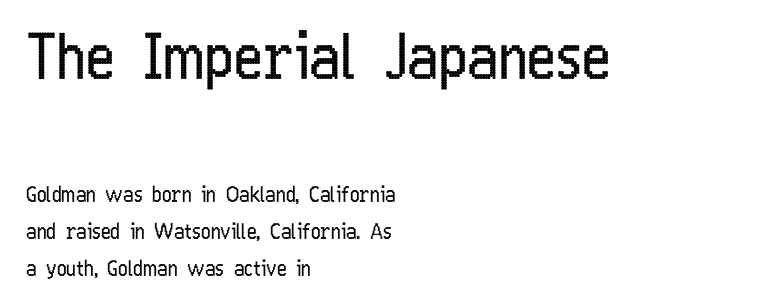
Q: Is the text bold? A: No.
Q: Is the text italic (slanted)? A: No, it is upright.
Q: Is the typeface a serif or a sans-serif typeface? A: Sans-serif.
Q: Is the text underlined? A: No.
Q: How is the paragraph aligned? A: Left-aligned.
Q: Is the spacing between letters normal or unusually wide? A: Normal.
Q: Which block of text is set in a larger size, the first (top) or the second (bottom)? A: The first (top) one.
Q: Width (condensed, normal, or wide)? A: Condensed.
Q: Stroke contrast? A: Low.
Q: x-height? A: Medium.
Q: Monospaced? A: No.
